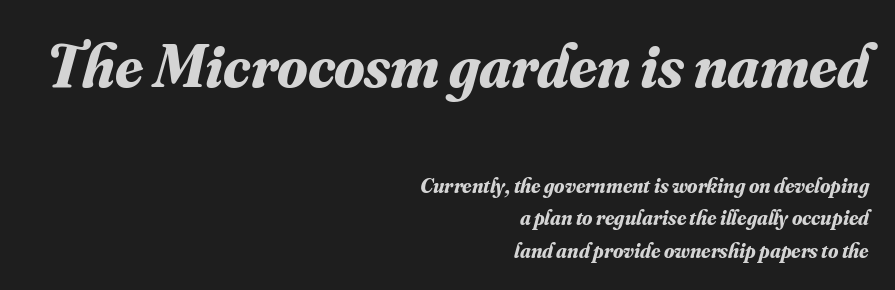
{"serif": "yes", "italic": "yes", "lean": "right", "slant_degrees": 16, "bold": "yes", "weight": "bold", "width": "normal", "stroke_contrast": "medium", "x_height": "small", "monospaced": "no", "underline": "no", "align": "right", "line_spacing": "normal", "line_spacing_ratio": 1.55, "letter_spacing": "normal", "letter_spacing_em": 0.0, "larger_block": "first", "size_ratio": 2.95, "glyph_px": 62}
